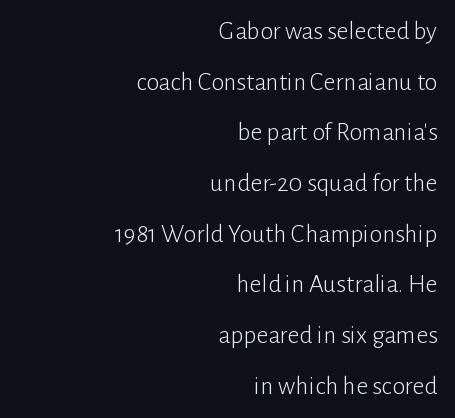
The image shows 26 px text type, upright; set right-aligned, loose line spacing (1.95x), normal letter spacing, not underlined.
